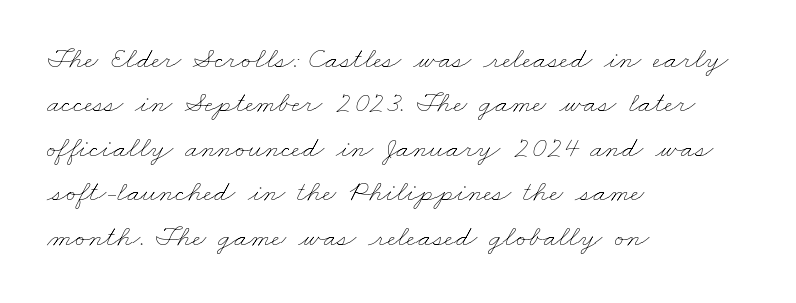
Q: Is the text bold? A: No.
Q: Is the text underlined? A: No.
Q: How is the paragraph aligned? A: Left-aligned.
Q: Is the spacing between letters normal or unusually wide? A: Normal.
Q: Is the spacing between lines tight, normal or loose? A: Normal.
Q: Width (condensed, normal, or wide)? A: Wide.
Q: Stroke contrast? A: Low.
Q: x-height? A: Small.
Q: Monospaced? A: No.
